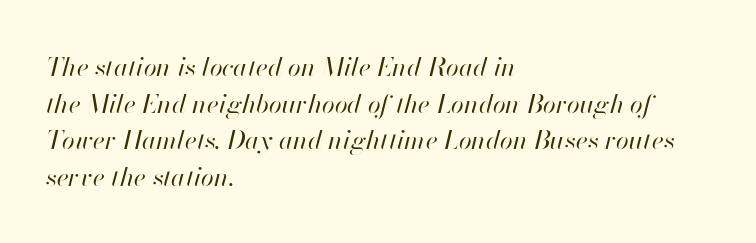
Q: Is the text bold? A: No.
Q: Is the text italic (slanted)? A: Yes, it leans right by about 13 degrees.
Q: Is the text underlined? A: No.
Q: How is the paragraph aligned? A: Left-aligned.
Q: Is the spacing between letters normal or unusually wide? A: Normal.
Q: Is the spacing between lines tight, normal or loose? A: Normal.
